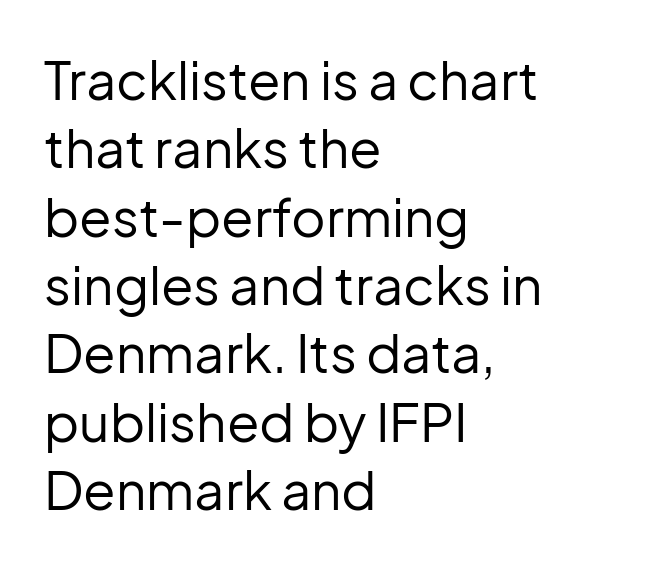
The image shows 53 px regular-weight sans-serif type, upright; set left-aligned, normal line spacing (1.29x), normal letter spacing, not underlined; low stroke contrast and a medium x-height.
